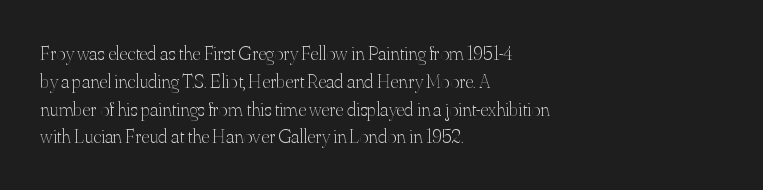
The image shows 20 px text type, upright; set left-aligned, normal line spacing (1.39x), normal letter spacing, not underlined.
